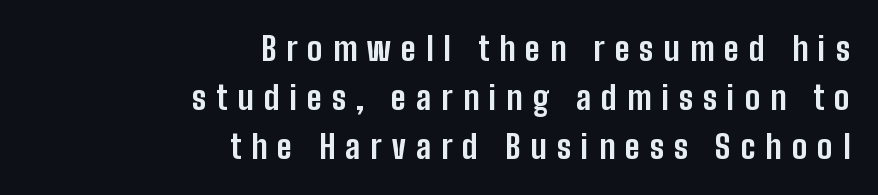
{"serif": "no", "italic": "no", "bold": "yes", "weight": "bold", "width": "condensed", "stroke_contrast": "low", "x_height": "medium", "monospaced": "no", "underline": "no", "align": "right", "line_spacing": "normal", "line_spacing_ratio": 1.48, "letter_spacing": "wide", "letter_spacing_em": 0.3, "glyph_px": 33}
